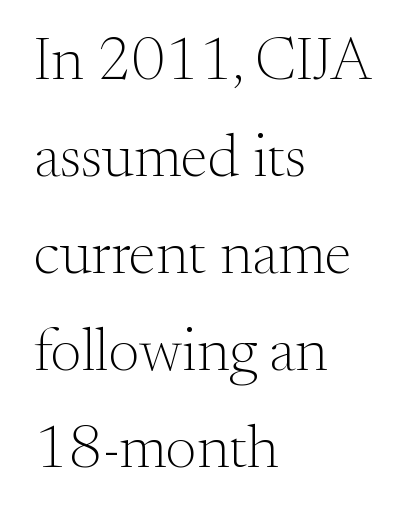
Q: Is the text bold? A: No.
Q: Is the text italic (slanted)? A: No, it is upright.
Q: Is the typeface a serif or a sans-serif typeface? A: Serif.
Q: Is the text underlined? A: No.
Q: How is the paragraph aligned? A: Left-aligned.
Q: Is the spacing between letters normal or unusually wide? A: Normal.
Q: Is the spacing between lines tight, normal or loose? A: Normal.
Q: Width (condensed, normal, or wide)? A: Normal.
Q: Stroke contrast? A: Medium.
Q: x-height? A: Small.
Q: Monospaced? A: No.
